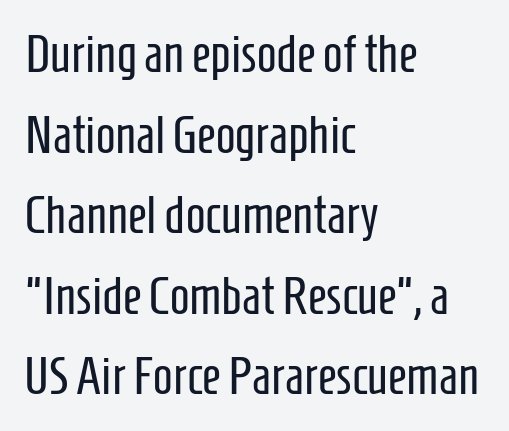
The image shows 52 px regular-weight, condensed sans-serif type, upright; set left-aligned, normal line spacing (1.55x), normal letter spacing, not underlined; low stroke contrast and a medium x-height.
